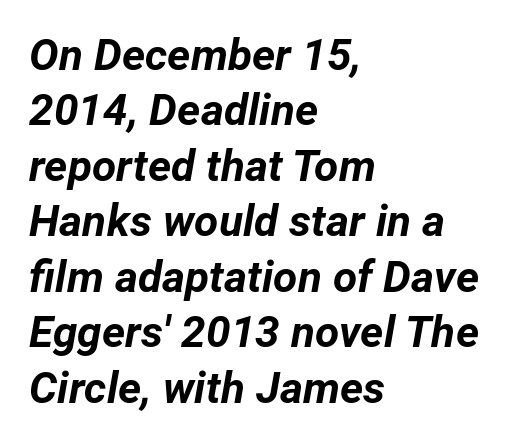
Quick note: interline space is typical. Check the space under the baseline: it is left empty. There's an unmistakable incline to the writing here. Every letter is thick-stroked: bold, no question. These lines are rendered in a variable-pitch font.
